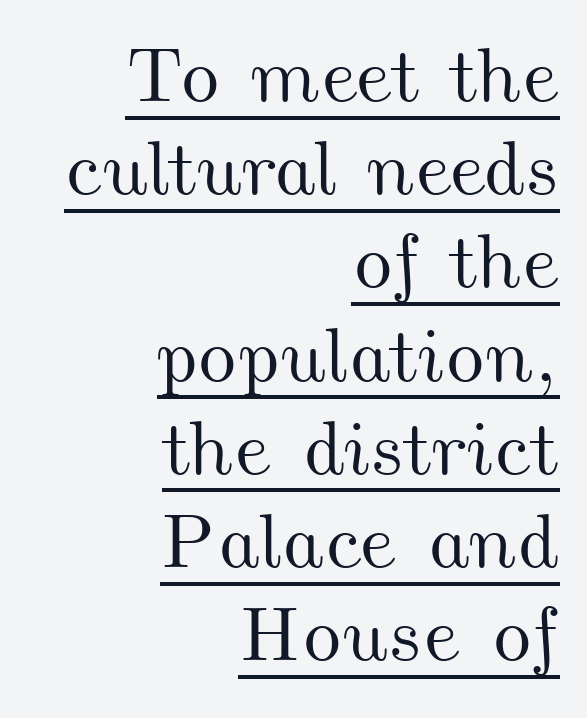
Character widths vary here, with narrow letters taking less room than wide ones. Compared with a flush-left layout, this one pins lines to the opposite, right side. Default kerning and tracking; the words read as compact shapes. Descenders here cross a horizontal rule under the line.
